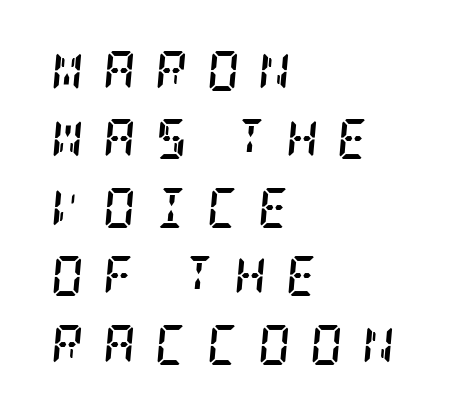
{"serif": "yes", "italic": "yes", "lean": "right", "slant_degrees": 5, "bold": "yes", "weight": "semibold", "width": "condensed", "stroke_contrast": "low", "x_height": "large", "underline": "no", "align": "left", "line_spacing_ratio": 1.71, "letter_spacing": "wide", "letter_spacing_em": 0.48, "glyph_px": 40}
